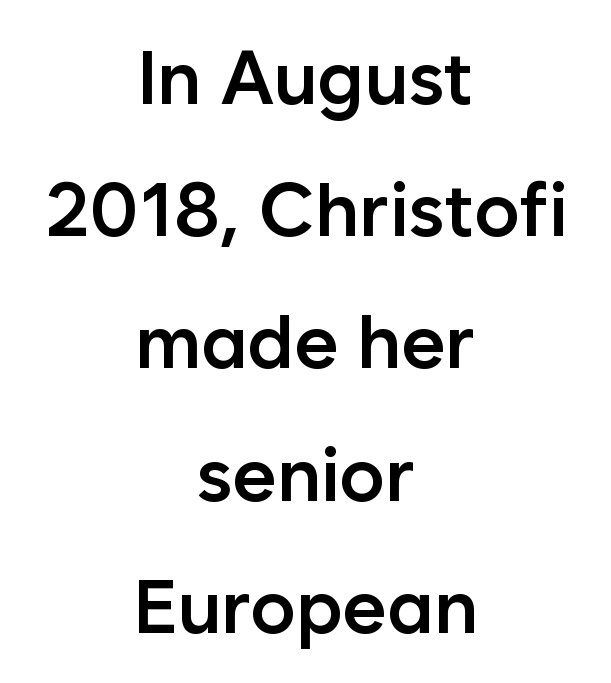
The image shows 76 px semibold sans-serif type, upright; set centered, line spacing 1.74x, normal letter spacing, not underlined; low stroke contrast and a medium x-height.
